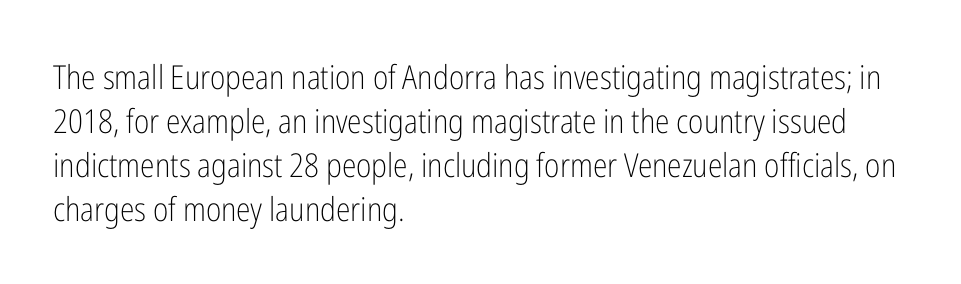
The image shows 33 px light, condensed sans-serif type, upright; set left-aligned, normal line spacing (1.33x), normal letter spacing, not underlined; low stroke contrast and a medium x-height.
